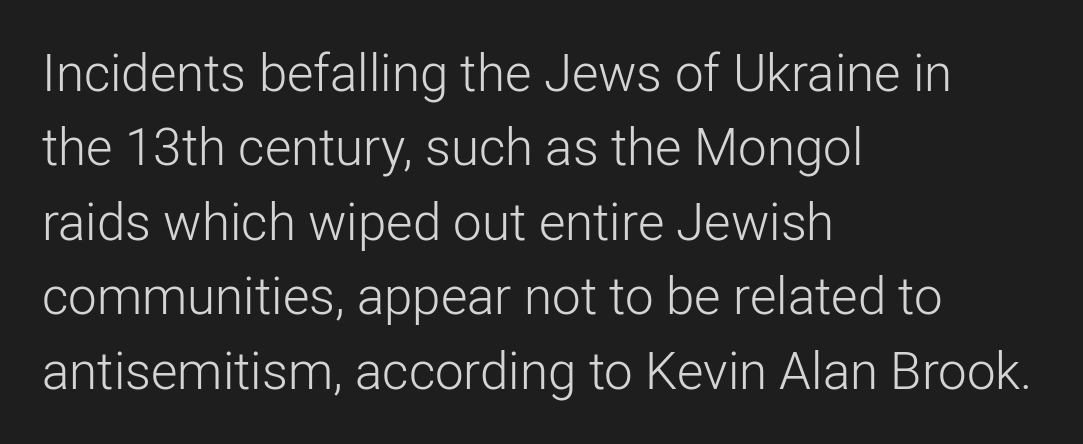
The rendering keeps characters at their native spacing. Vertically, the passage feels balanced, rows spaced as you'd expect. Observe the absence of serifs on each vertical stroke in this sample. Honestly, there is no underline to notice here at all. The setting favours the left margin, as ordinary paragraphs usually do. This is not heavy type; no bold has been used.
